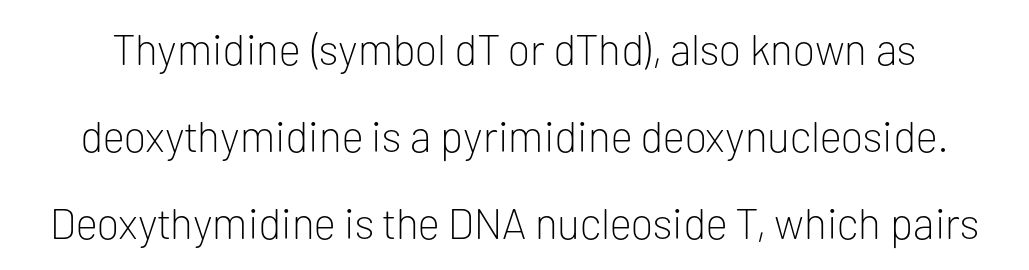
Caption: face not bold, strokes unweighted. Notice how the stems are strictly vertical — no italics here. Character widths vary here, with narrow letters taking less room than wide ones. If you measured baseline to baseline, you'd find a long distance. The text was rendered using a sans face with plain stroke endings.
